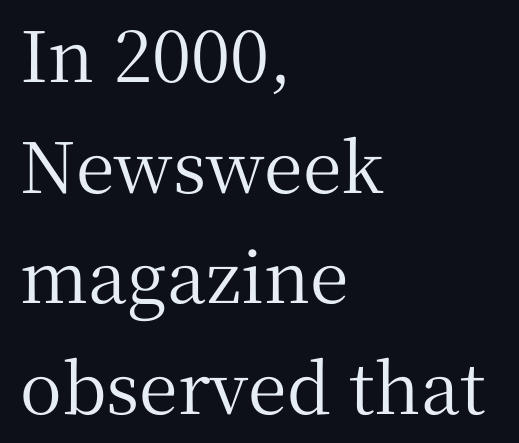
Q: Is the text italic (slanted)? A: No, it is upright.
Q: Is the typeface a serif or a sans-serif typeface? A: Serif.
Q: Is the text underlined? A: No.
Q: How is the paragraph aligned? A: Left-aligned.
Q: Is the spacing between letters normal or unusually wide? A: Normal.
Q: Is the spacing between lines tight, normal or loose? A: Normal.
Q: Width (condensed, normal, or wide)? A: Normal.
Q: Stroke contrast? A: Medium.
Q: x-height? A: Medium.
Q: Monospaced? A: No.
